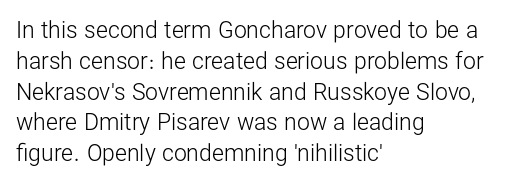
The image shows 23 px text type, upright; set left-aligned, normal line spacing (1.34x), normal letter spacing, not underlined.
